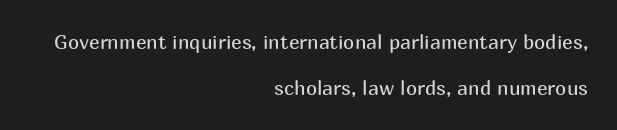
The tracking reads as untouched default to a designer's eye. Do the letters lean? They stand straight. Decoration check: the copy has no underline. Ink coverage per letter is moderate at most.
